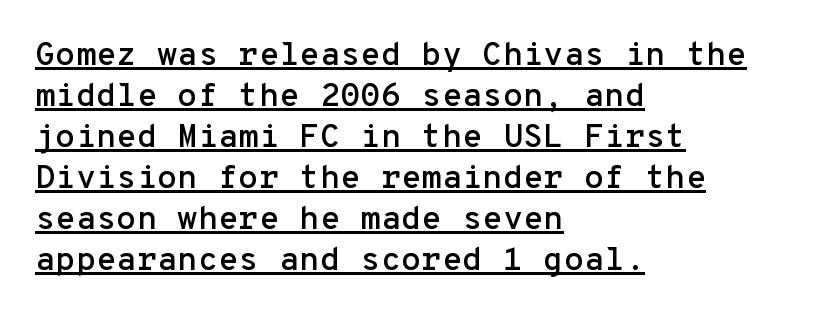
Each line of the rendering has a horizontal stroke beneath the glyphs. The designer went with a sans here, leaving each stem footless. Every character here occupies the same horizontal width, giving the sample a typewriter-like rhythm. This rendering uses left alignment, leaving the right contour irregular.
